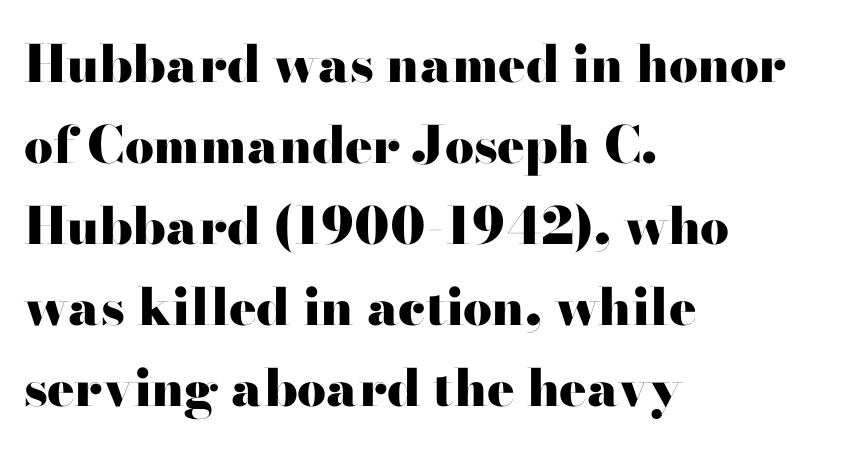
Q: Is the text bold? A: Yes.
Q: Is the text italic (slanted)? A: No, it is upright.
Q: Is the typeface a serif or a sans-serif typeface? A: Serif.
Q: Is the text underlined? A: No.
Q: How is the paragraph aligned? A: Left-aligned.
Q: Is the spacing between letters normal or unusually wide? A: Normal.
Q: Is the spacing between lines tight, normal or loose? A: Normal.
Q: Width (condensed, normal, or wide)? A: Wide.
Q: Stroke contrast? A: High.
Q: x-height? A: Small.
Q: Monospaced? A: No.
